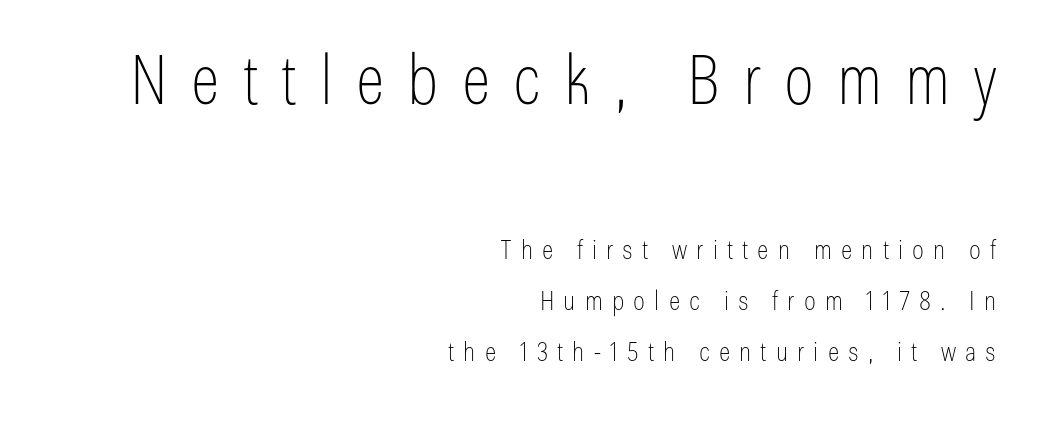
Q: Is the text bold? A: No.
Q: Is the text italic (slanted)? A: No, it is upright.
Q: Is the typeface a serif or a sans-serif typeface? A: Sans-serif.
Q: Is the text underlined? A: No.
Q: How is the paragraph aligned? A: Right-aligned.
Q: Is the spacing between letters normal or unusually wide? A: Unusually wide.
Q: Is the spacing between lines tight, normal or loose? A: Loose.
Q: Which block of text is set in a larger size, the first (top) or the second (bottom)? A: The first (top) one.
Q: Width (condensed, normal, or wide)? A: Condensed.
Q: Stroke contrast? A: Low.
Q: x-height? A: Medium.
Q: Monospaced? A: No.
